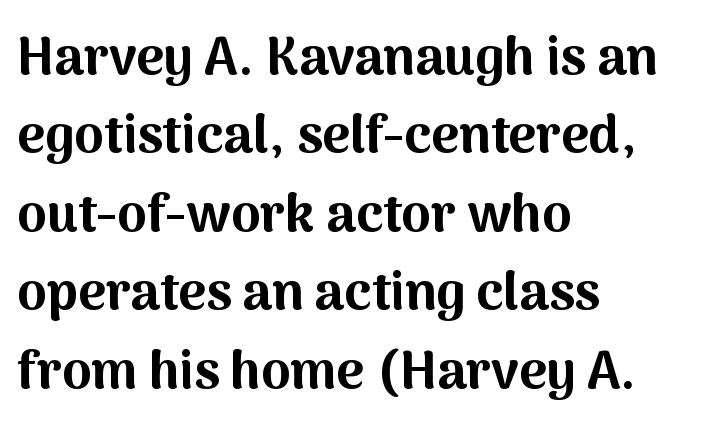
Q: Is the text bold? A: Yes.
Q: Is the text italic (slanted)? A: No, it is upright.
Q: Is the typeface a serif or a sans-serif typeface? A: Sans-serif.
Q: Is the text underlined? A: No.
Q: How is the paragraph aligned? A: Left-aligned.
Q: Is the spacing between letters normal or unusually wide? A: Normal.
Q: Is the spacing between lines tight, normal or loose? A: Normal.
Q: Width (condensed, normal, or wide)? A: Normal.
Q: Stroke contrast? A: Medium.
Q: x-height? A: Medium.
Q: Monospaced? A: No.
